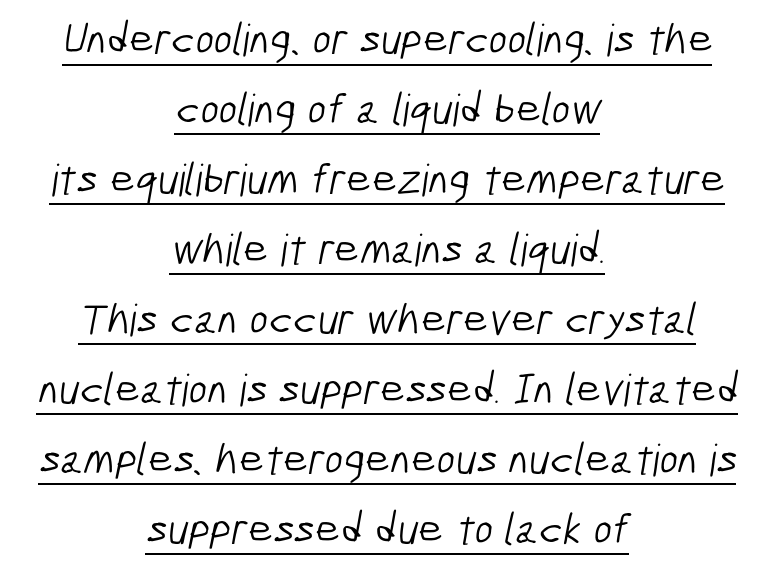
Q: Is the text bold? A: No.
Q: Is the typeface a serif or a sans-serif typeface? A: Sans-serif.
Q: Is the text underlined? A: Yes.
Q: How is the paragraph aligned? A: Centered.
Q: Is the spacing between letters normal or unusually wide? A: Normal.
Q: Is the spacing between lines tight, normal or loose? A: Normal.
Q: Width (condensed, normal, or wide)? A: Condensed.
Q: Stroke contrast? A: Low.
Q: x-height? A: Medium.
Q: Monospaced? A: No.
